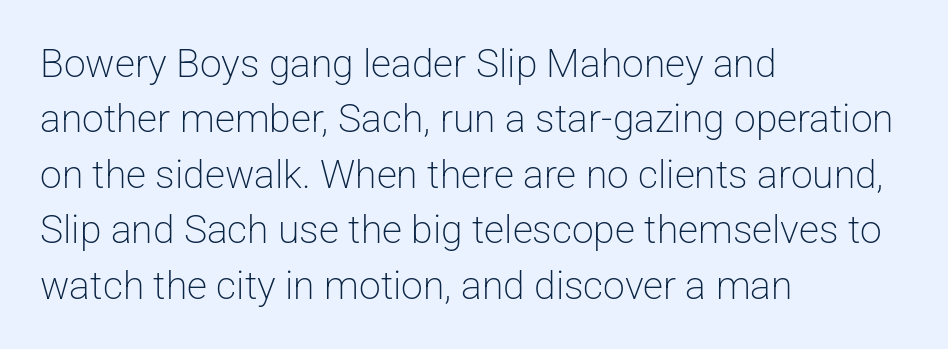
{"serif": "no", "italic": "no", "bold": "no", "weight": "light", "width": "normal", "stroke_contrast": "low", "x_height": "medium", "monospaced": "no", "underline": "no", "align": "left", "line_spacing": "normal", "line_spacing_ratio": 1.42, "letter_spacing": "normal", "letter_spacing_em": 0.0, "glyph_px": 39}
